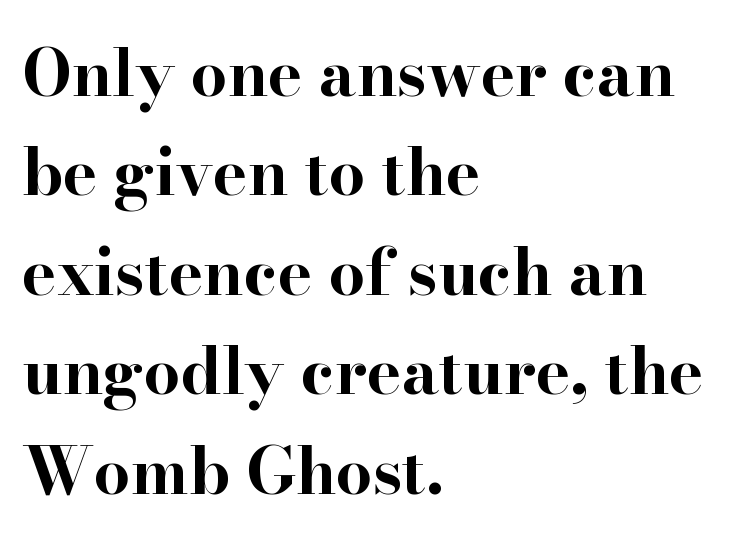
The image shows 65 px bold, wide serif type, upright; set left-aligned, normal line spacing (1.53x), normal letter spacing, not underlined; high stroke contrast and a small x-height.
